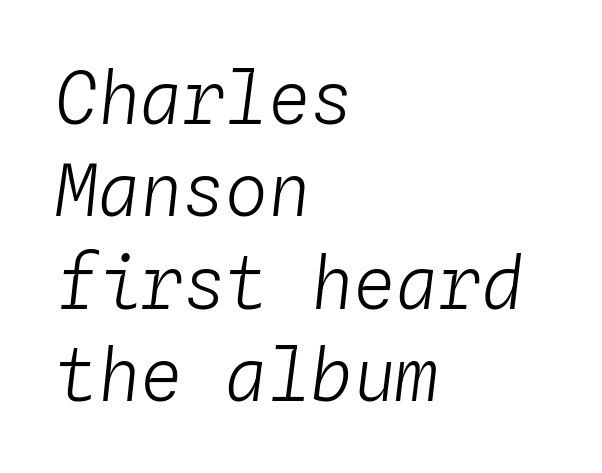
Emphasis-style slanted type is in use. The letterforms sit at book weight or below. Look at the tracking — it's just the regular setting, nothing added. The lines in this sample share a left origin and differ only in where they stop. One glance says typical: line gaps are just what's usual.
